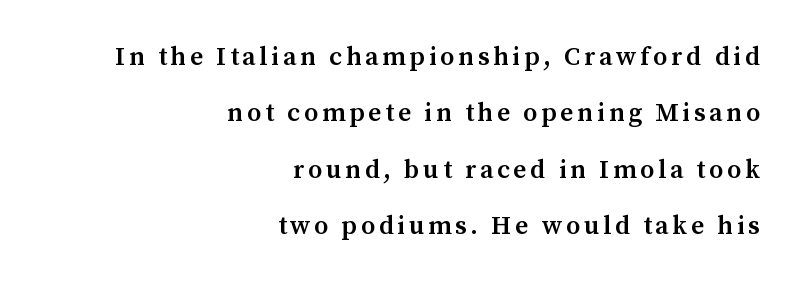
Q: Is the text bold? A: Semi-bold.
Q: Is the text italic (slanted)? A: No, it is upright.
Q: Is the text underlined? A: No.
Q: How is the paragraph aligned? A: Right-aligned.
Q: Is the spacing between lines tight, normal or loose? A: Loose.
